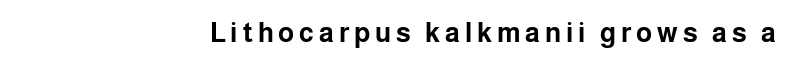
Q: Is the text bold? A: Yes.
Q: Is the text italic (slanted)? A: No, it is upright.
Q: Is the text underlined? A: No.
Q: How is the paragraph aligned? A: Right-aligned.
